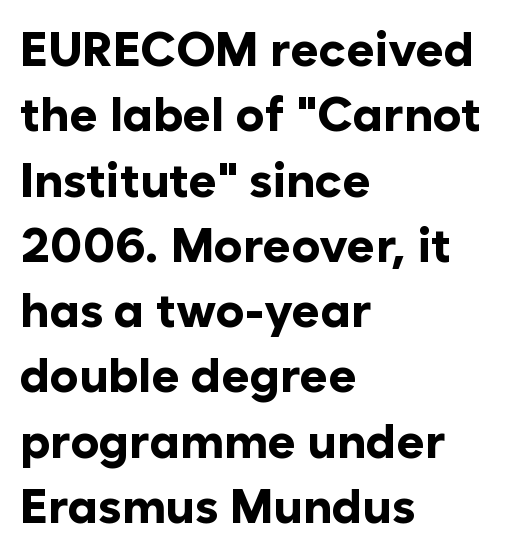
The image shows 48 px bold sans-serif type, upright; set left-aligned, normal line spacing (1.36x), normal letter spacing, not underlined; low stroke contrast and a medium x-height.
